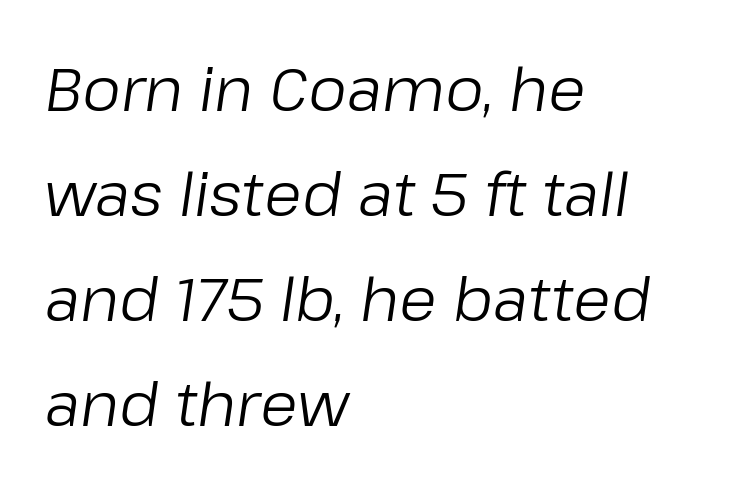
The image shows 61 px regular-weight type, italic (leaning right); set left-aligned, line spacing 1.72x, normal letter spacing, not underlined; low stroke contrast and a medium x-height.
